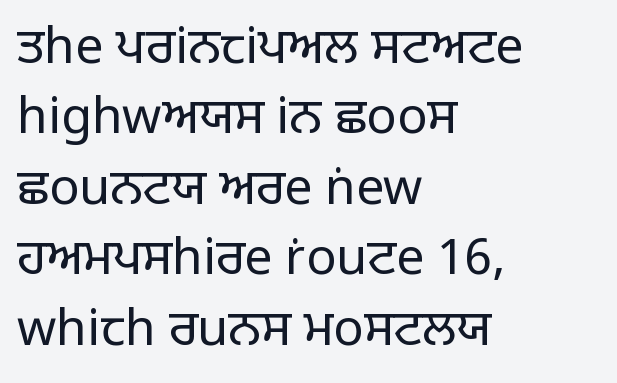
{"serif": "no", "italic": "no", "bold": "no", "weight": "light", "width": "normal", "stroke_contrast": "low", "x_height": "large", "monospaced": "no", "underline": "no", "align": "left", "line_spacing": "normal", "line_spacing_ratio": 1.41, "letter_spacing": "normal", "letter_spacing_em": 0.0, "glyph_px": 50}
